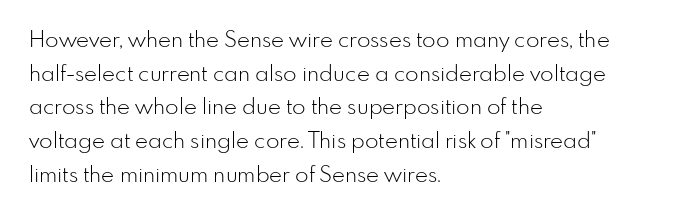
{"italic": "no", "bold": "no", "underline": "no", "align": "left", "line_spacing": "normal", "line_spacing_ratio": 1.53, "letter_spacing": "normal", "letter_spacing_em": 0.0, "glyph_px": 22}
